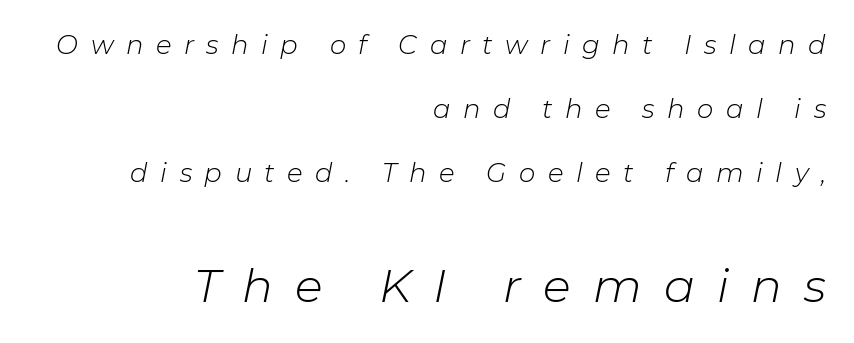
{"italic": "yes", "lean": "right", "slant_degrees": 11, "bold": "no", "weight": "light", "width": "normal", "stroke_contrast": "low", "x_height": "medium", "monospaced": "no", "underline": "no", "align": "right", "line_spacing": "loose", "line_spacing_ratio": 2.47, "letter_spacing": "wide", "letter_spacing_em": 0.48, "larger_block": "second", "size_ratio": 1.77, "glyph_px": 46}
